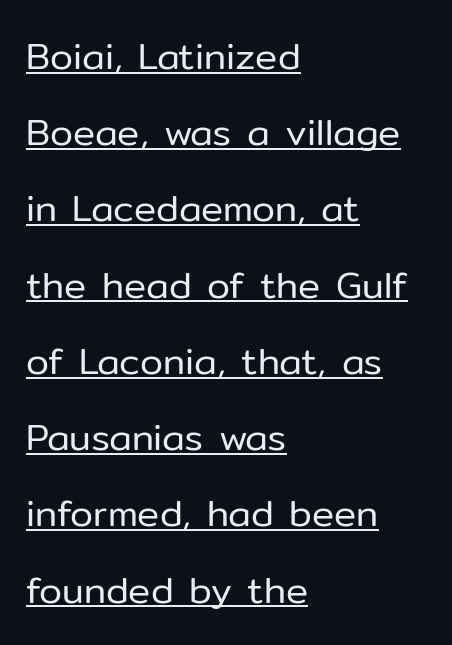
Q: Is the text bold? A: No.
Q: Is the text italic (slanted)? A: No, it is upright.
Q: Is the typeface a serif or a sans-serif typeface? A: Sans-serif.
Q: Is the text underlined? A: Yes.
Q: How is the paragraph aligned? A: Left-aligned.
Q: Is the spacing between letters normal or unusually wide? A: Normal.
Q: Is the spacing between lines tight, normal or loose? A: Loose.
Q: Width (condensed, normal, or wide)? A: Normal.
Q: Stroke contrast? A: Low.
Q: x-height? A: Medium.
Q: Monospaced? A: No.
